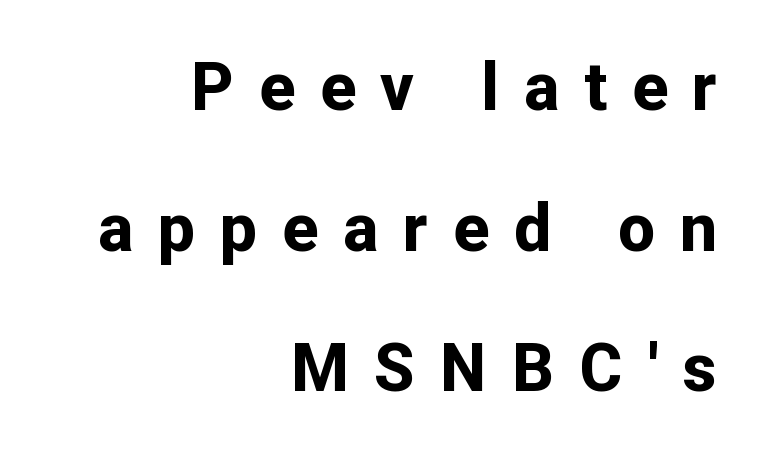
The image shows 66 px bold sans-serif type, upright; set right-aligned, loose line spacing (2.13x), unusually wide letter spacing (+0.38 em), not underlined; low stroke contrast and a medium x-height.
